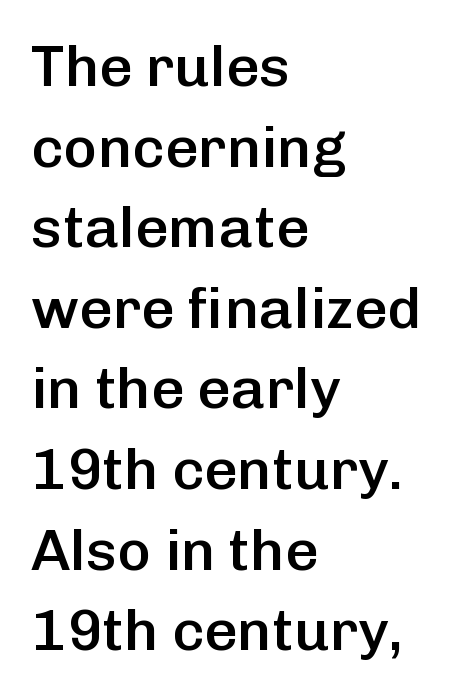
Plain, unruled lines of type. The passage is arranged the way most books set body copy — flush left. A semibold gives these letters moderate extra thickness, short of bold. The typeface chosen for these lines omits serifs. Every stem runs plumb, perpendicular to the baseline.
